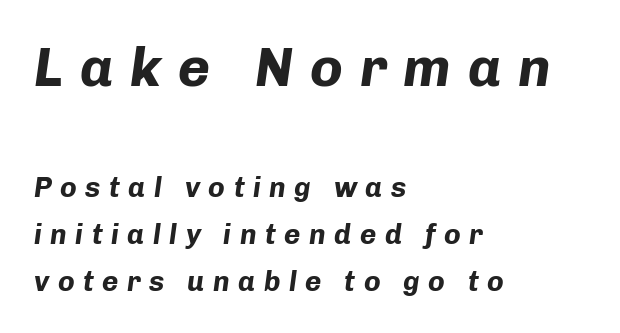
{"italic": "yes", "lean": "right", "slant_degrees": 8, "bold": "yes", "weight": "bold", "width": "normal", "stroke_contrast": "low", "x_height": "medium", "monospaced": "no", "underline": "no", "align": "left", "line_spacing": "normal", "line_spacing_ratio": 1.68, "letter_spacing": "wide", "letter_spacing_em": 0.3, "larger_block": "first", "size_ratio": 1.96, "glyph_px": 55}
